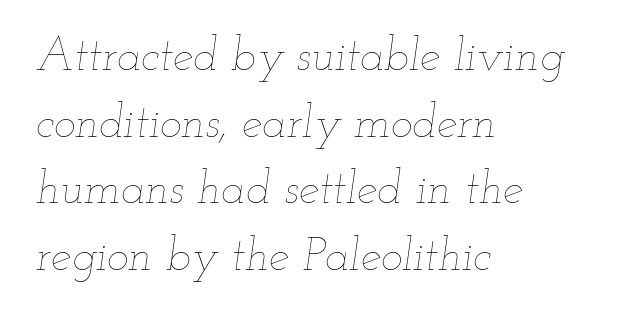
{"italic": "yes", "lean": "right", "slant_degrees": 12, "bold": "no", "weight": "thin", "width": "wide", "stroke_contrast": "low", "x_height": "small", "monospaced": "no", "underline": "no", "align": "left", "line_spacing": "normal", "line_spacing_ratio": 1.45, "letter_spacing": "normal", "letter_spacing_em": 0.0, "glyph_px": 46}
